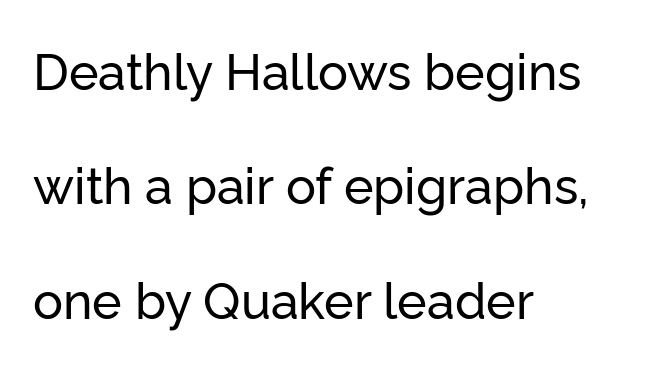
Q: Is the text italic (slanted)? A: No, it is upright.
Q: Is the typeface a serif or a sans-serif typeface? A: Sans-serif.
Q: Is the text underlined? A: No.
Q: How is the paragraph aligned? A: Left-aligned.
Q: Is the spacing between letters normal or unusually wide? A: Normal.
Q: Is the spacing between lines tight, normal or loose? A: Loose.
Q: Width (condensed, normal, or wide)? A: Normal.
Q: Stroke contrast? A: Low.
Q: x-height? A: Medium.
Q: Monospaced? A: No.
